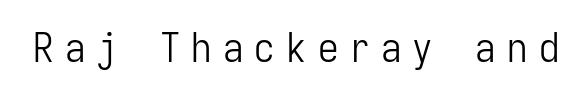
This sample uses a sans-serif face. It's the straight-up-and-down kind of type. How are the letters spaced? Widely, with obvious added tracking. Just letters on the line, the space beneath them empty.
